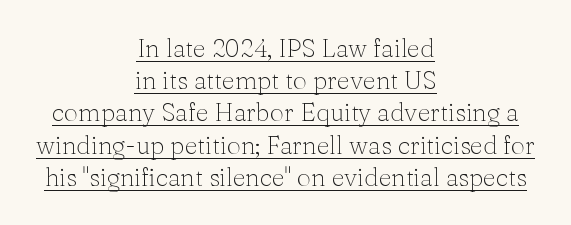
This sample uses an upright cut, with every glyph sitting square on the baseline. The rendering uses the underline text-decoration. The lines are quadded center. How are the letters spaced? Ordinarily, with no added tracking. No extra ink here — the face is not bold. Evenly set lines give the paragraph a standard silhouette.
